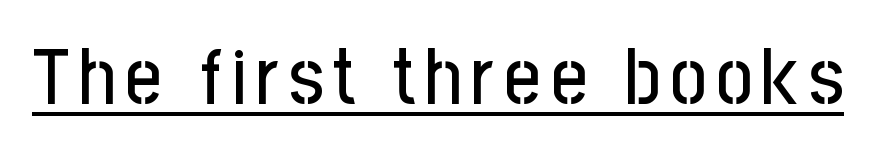
{"serif": "no", "italic": "no", "width": "condensed", "stroke_contrast": "low", "x_height": "medium", "monospaced": "no", "underline": "yes", "glyph_px": 79}
